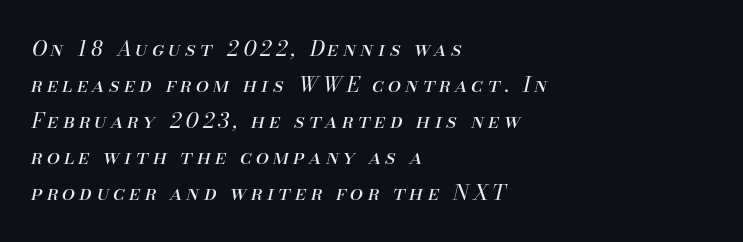
{"italic": "yes", "lean": "right", "slant_degrees": 13, "bold": "no", "underline": "no", "align": "left", "line_spacing_ratio": 1.72, "letter_spacing": "wide", "letter_spacing_em": 0.2, "glyph_px": 21}
